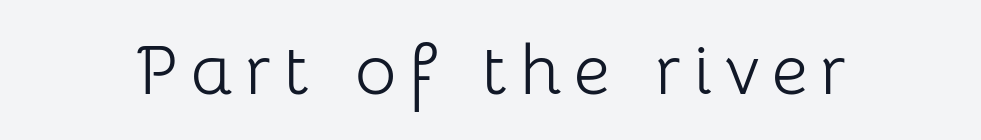
The letters stand straight up with perfectly vertical stems. Classification — sans serif. Rule under the text: the space is simply empty. A typesetter would call this proportional, since set widths differ per character. Vertical stems look standard width or narrower in stroke.
